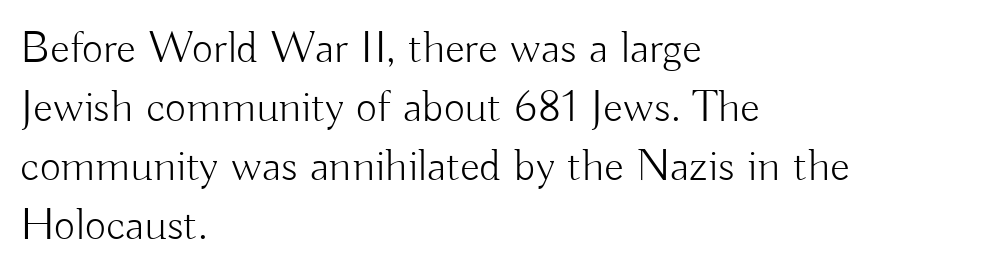
The characters are drawn with everyday or finer stroke widths. Check where the strokes stop: nothing finishes them off — pure sans. Regular leading. The passage shown is not underscored anywhere.
